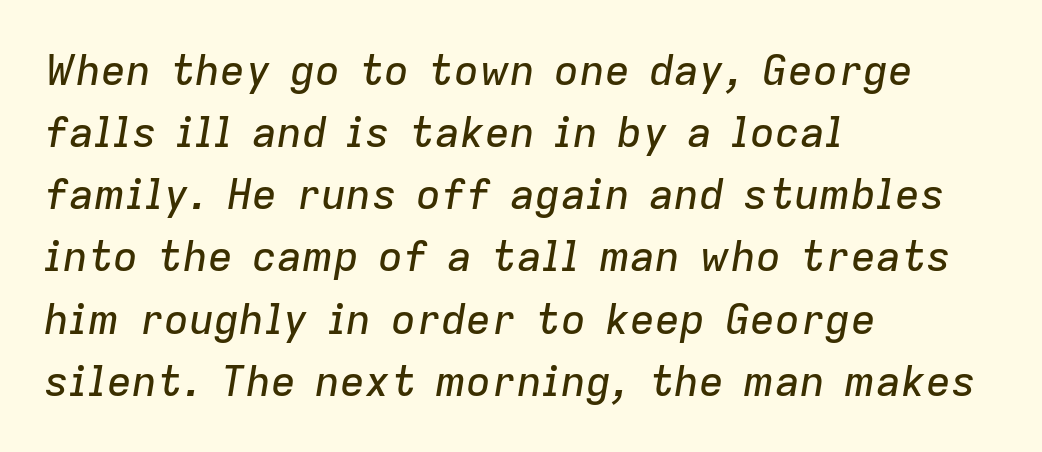
Each letter keeps its own natural width here, so spacing adapts to shape. The lettering tilts uniformly, giving the passage an italic look. In terms of leading, this rendering sits right in the middle. The letterforms sit shoulder to shoulder at normal distance. Each row of text sits above clean, open space.
